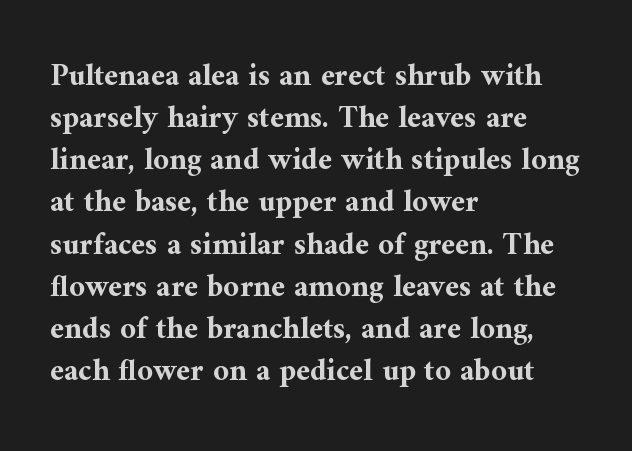
The image shows 31 px bold serif type, upright; set left-aligned, normal line spacing (1.36x), normal letter spacing, not underlined; medium stroke contrast and a medium x-height.
